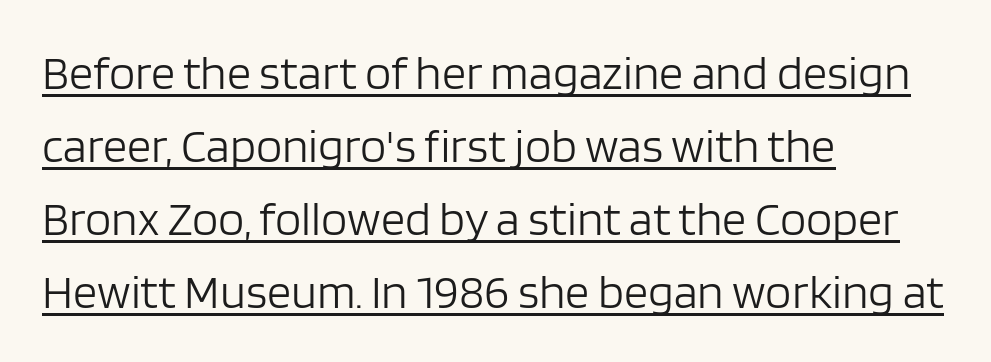
The letters sit at their default tracking, neither squeezed nor spread. Baseline-to-baseline distance is the conventional proportion of letter height. The string is rendered with underlining switched on. Each letter keeps its own natural width here, so spacing adapts to shape. These lines stack with their left ends in a neat column.
